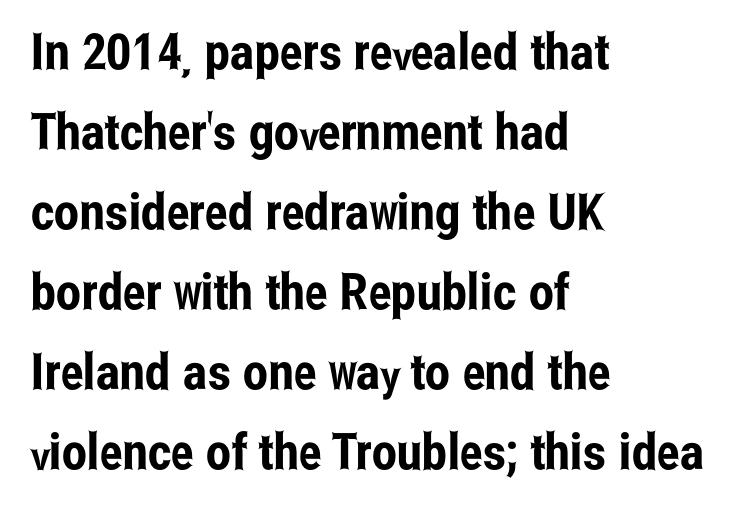
Q: Is the text italic (slanted)? A: No, it is upright.
Q: Is the typeface a serif or a sans-serif typeface? A: Sans-serif.
Q: Is the text underlined? A: No.
Q: How is the paragraph aligned? A: Left-aligned.
Q: Is the spacing between letters normal or unusually wide? A: Normal.
Q: Is the spacing between lines tight, normal or loose? A: Normal.
Q: Width (condensed, normal, or wide)? A: Condensed.
Q: Stroke contrast? A: Low.
Q: x-height? A: Medium.
Q: Monospaced? A: No.
